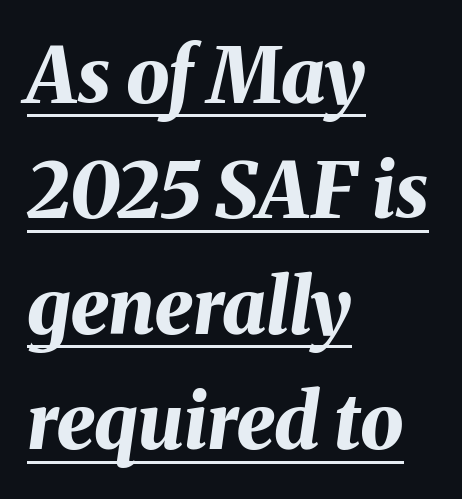
Notice how the stems are inclined rather than vertical — that's the hallmark of italics. The vertical gap from one line to the next is medium. Proportional: the letters do not fall into vertical columns. Honestly, the underline is the first thing you notice here.
